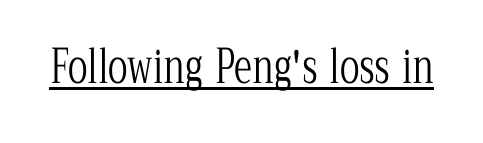
Q: Is the text bold? A: No.
Q: Is the text italic (slanted)? A: No, it is upright.
Q: Is the typeface a serif or a sans-serif typeface? A: Serif.
Q: Is the text underlined? A: Yes.
Q: Is the spacing between letters normal or unusually wide? A: Normal.
Q: Width (condensed, normal, or wide)? A: Condensed.
Q: Stroke contrast? A: Low.
Q: x-height? A: Medium.
Q: Monospaced? A: No.
